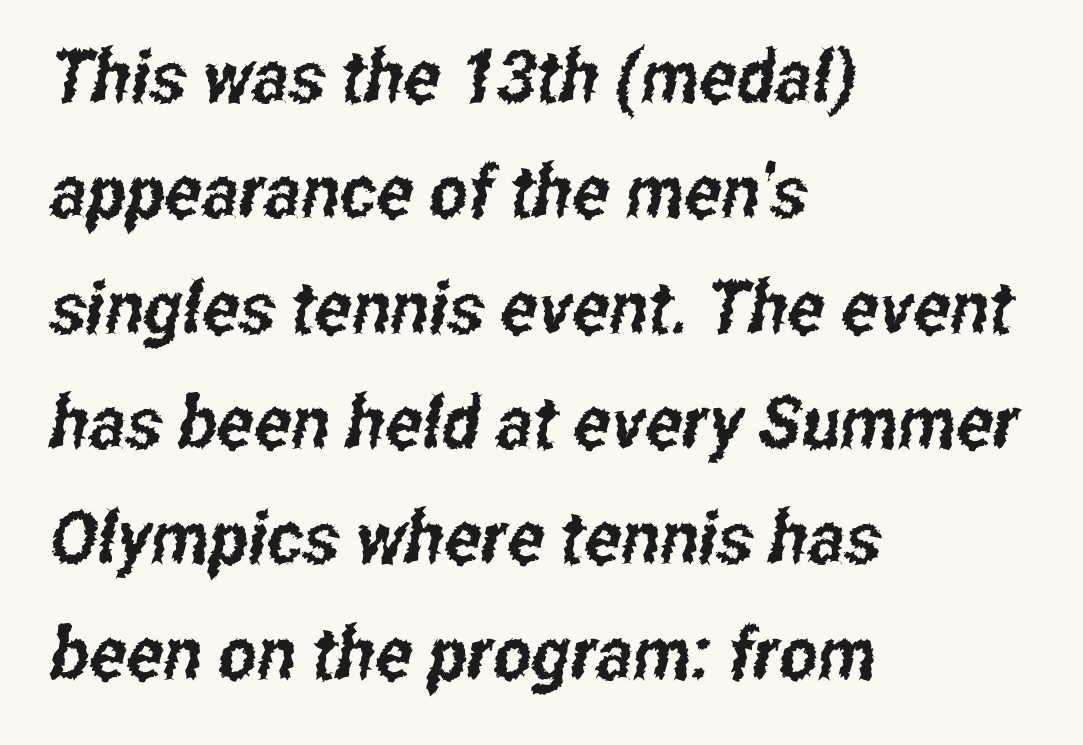
{"serif": "no", "width": "condensed", "stroke_contrast": "low", "x_height": "medium", "monospaced": "no", "underline": "no", "align": "left", "line_spacing": "normal", "line_spacing_ratio": 1.58, "letter_spacing": "normal", "letter_spacing_em": 0.0, "glyph_px": 73}
